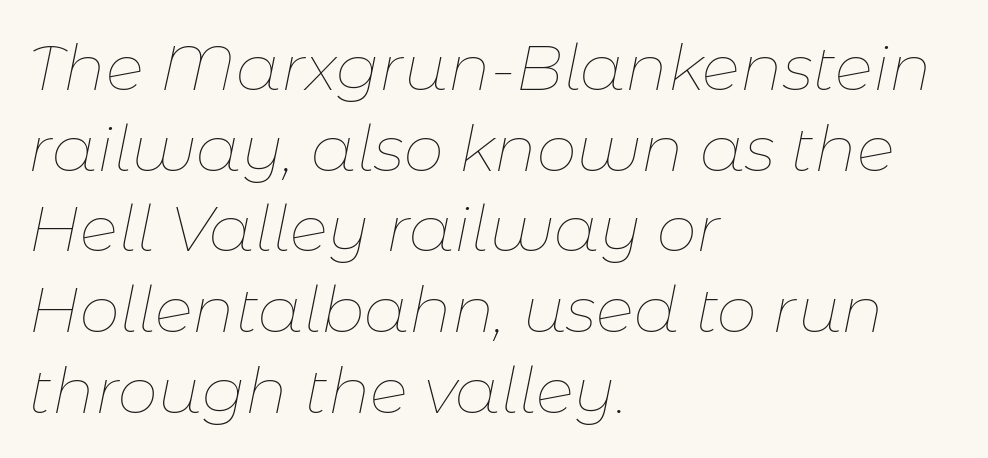
Q: Is the text bold? A: No.
Q: Is the text italic (slanted)? A: Yes, it leans right by about 11 degrees.
Q: Is the text underlined? A: No.
Q: How is the paragraph aligned? A: Left-aligned.
Q: Is the spacing between letters normal or unusually wide? A: Normal.
Q: Is the spacing between lines tight, normal or loose? A: Normal.
Q: Width (condensed, normal, or wide)? A: Normal.
Q: Stroke contrast? A: Low.
Q: x-height? A: Medium.
Q: Monospaced? A: No.
